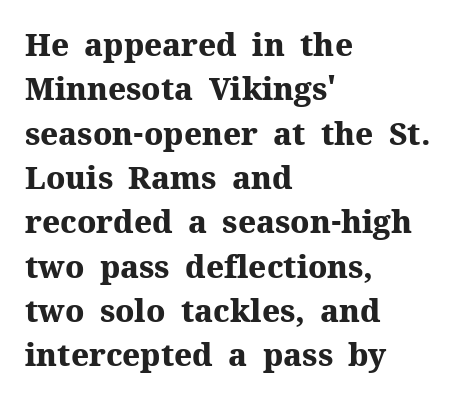
Q: Is the text bold? A: Yes.
Q: Is the text italic (slanted)? A: No, it is upright.
Q: Is the typeface a serif or a sans-serif typeface? A: Serif.
Q: Is the text underlined? A: No.
Q: How is the paragraph aligned? A: Left-aligned.
Q: Is the spacing between letters normal or unusually wide? A: Normal.
Q: Is the spacing between lines tight, normal or loose? A: Normal.
Q: Width (condensed, normal, or wide)? A: Normal.
Q: Stroke contrast? A: Medium.
Q: x-height? A: Medium.
Q: Monospaced? A: No.
